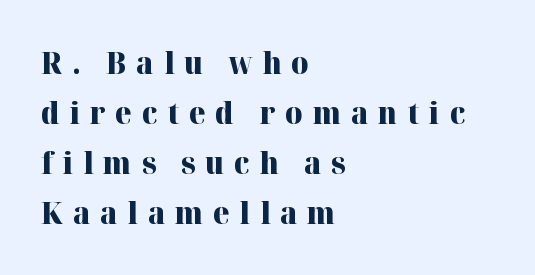
Visually the block forms a straight wall on the left and a jagged coastline on the right. The face used here is proportionally spaced, like ordinary book or web type. The typography opts for an upright posture over an oblique one. A dark, heavy texture on the line: the type is bold. Unlike a clean sans, this face finishes its strokes with serifs.
